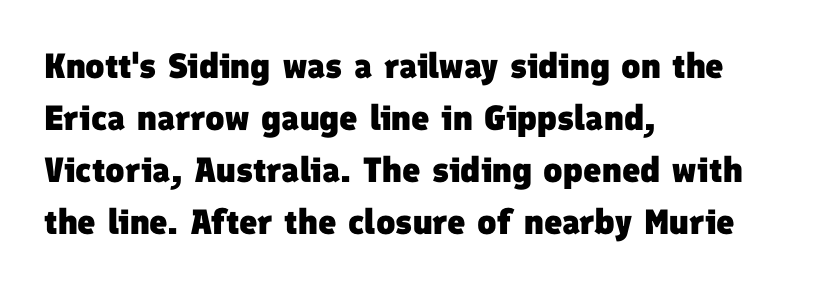
Q: Is the text bold? A: Yes.
Q: Is the typeface a serif or a sans-serif typeface? A: Sans-serif.
Q: Is the text underlined? A: No.
Q: How is the paragraph aligned? A: Left-aligned.
Q: Is the spacing between letters normal or unusually wide? A: Normal.
Q: Is the spacing between lines tight, normal or loose? A: Normal.
Q: Width (condensed, normal, or wide)? A: Normal.
Q: Stroke contrast? A: Low.
Q: x-height? A: Medium.
Q: Monospaced? A: No.
